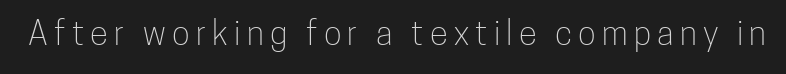
The image shows 33 px light, condensed sans-serif type, upright; set not underlined; low stroke contrast and a medium x-height.
